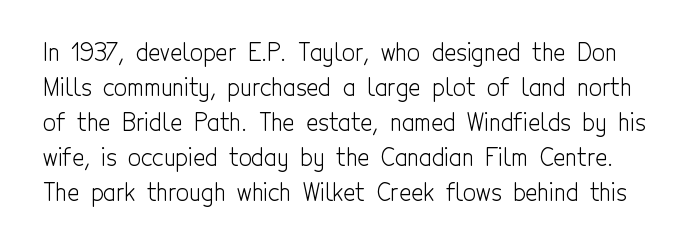
Q: Is the text bold? A: No.
Q: Is the text italic (slanted)? A: No, it is upright.
Q: Is the text underlined? A: No.
Q: Is the spacing between letters normal or unusually wide? A: Normal.
Q: Is the spacing between lines tight, normal or loose? A: Normal.
